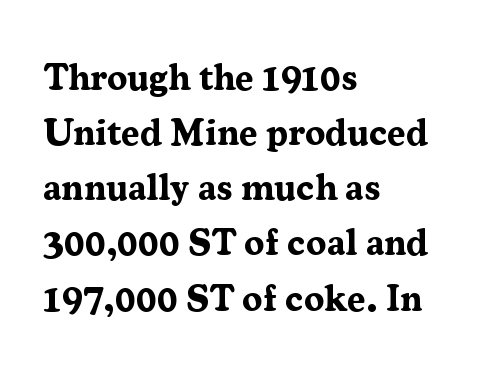
Words float on clear page, feet unadorned. Do the characters align in a grid? No, the font is proportional. This sample uses a serif face. Here the glyphs are tracked normally, forming tight word shapes. Chunky letters — that's bold for sure. The lines sit at an ordinary, default distance from one another.
